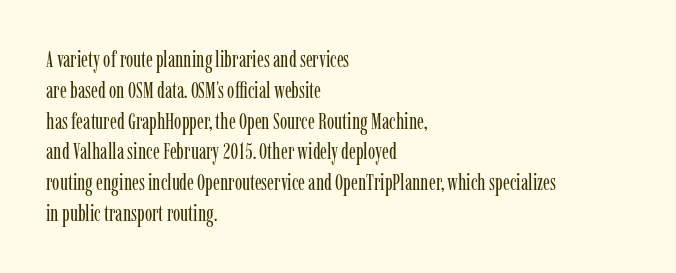
The image shows 22 px text type, upright; set left-aligned, normal line spacing (1.4x), normal letter spacing, not underlined.
